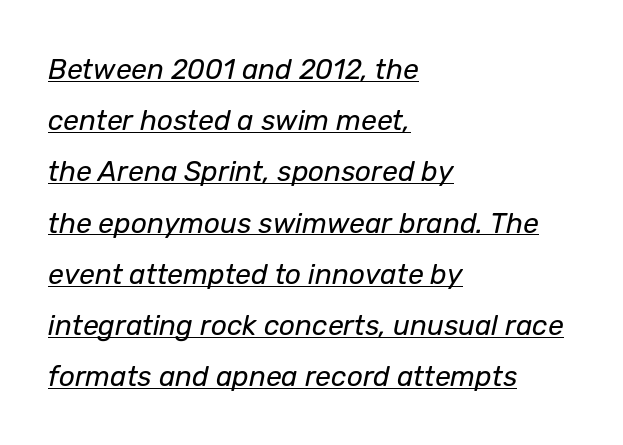
{"italic": "yes", "lean": "right", "slant_degrees": 12, "bold": "no", "weight": "regular", "width": "normal", "stroke_contrast": "low", "x_height": "medium", "monospaced": "no", "underline": "yes", "align": "left", "line_spacing_ratio": 1.83, "letter_spacing": "normal", "letter_spacing_em": 0.0, "glyph_px": 28}
